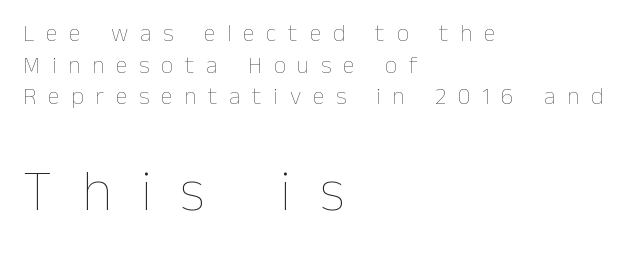
Q: Is the text bold? A: No.
Q: Is the text italic (slanted)? A: No, it is upright.
Q: Is the text underlined? A: No.
Q: How is the paragraph aligned? A: Left-aligned.
Q: Is the spacing between letters normal or unusually wide? A: Unusually wide.
Q: Is the spacing between lines tight, normal or loose? A: Normal.
Q: Which block of text is set in a larger size, the first (top) or the second (bottom)? A: The second (bottom) one.
Q: Width (condensed, normal, or wide)? A: Normal.
Q: Stroke contrast? A: Low.
Q: x-height? A: Medium.
Q: Monospaced? A: No.
